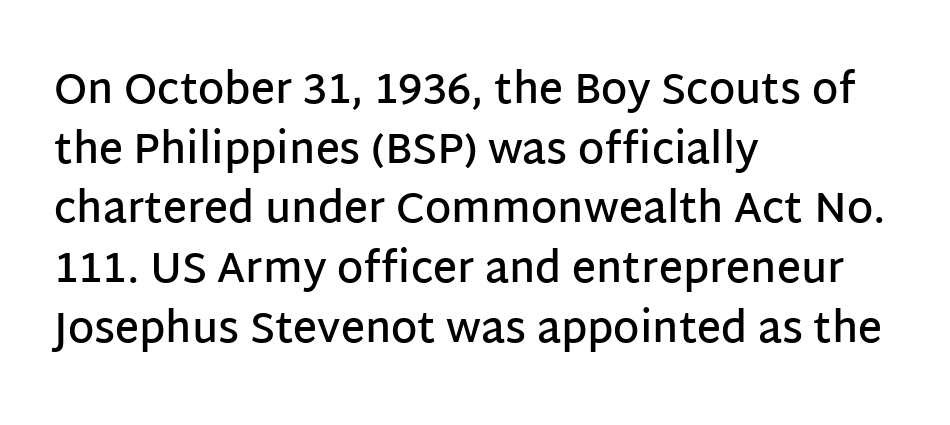
{"serif": "no", "italic": "no", "bold": "semi", "weight": "semibold", "width": "normal", "stroke_contrast": "low", "x_height": "large", "monospaced": "no", "underline": "no", "align": "left", "line_spacing": "normal", "line_spacing_ratio": 1.42, "letter_spacing": "normal", "letter_spacing_em": 0.0, "glyph_px": 42}
